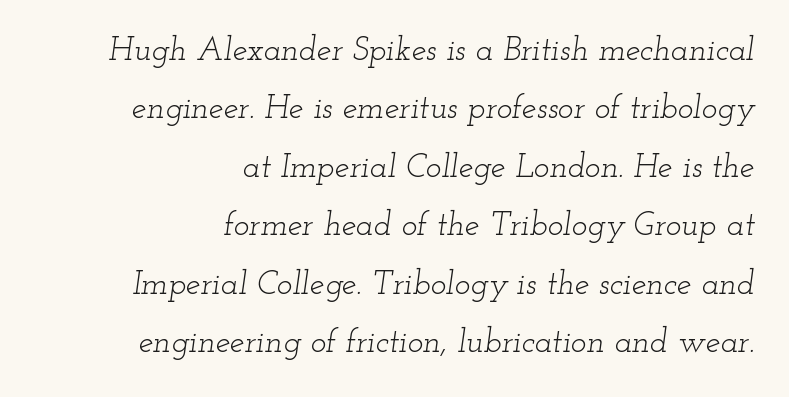
Q: Is the text bold? A: No.
Q: Is the text italic (slanted)? A: Yes, it leans right by about 12 degrees.
Q: Is the typeface a serif or a sans-serif typeface? A: Serif.
Q: Is the text underlined? A: No.
Q: How is the paragraph aligned? A: Right-aligned.
Q: Is the spacing between letters normal or unusually wide? A: Normal.
Q: Width (condensed, normal, or wide)? A: Wide.
Q: Stroke contrast? A: Low.
Q: x-height? A: Small.
Q: Monospaced? A: No.
